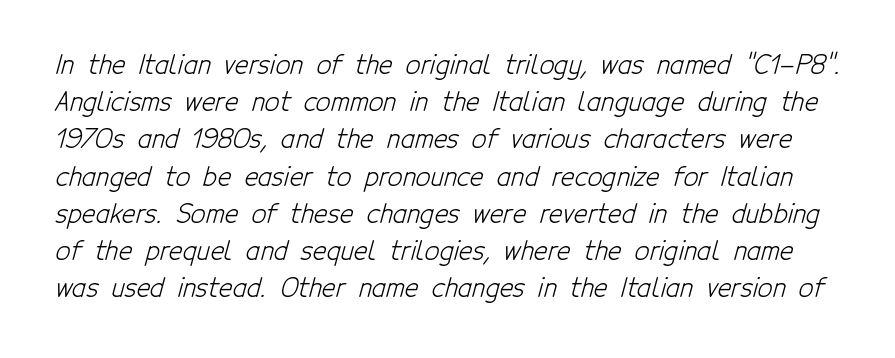
{"bold": "no", "underline": "no", "line_spacing": "normal", "line_spacing_ratio": 1.43, "letter_spacing": "normal", "letter_spacing_em": 0.0, "glyph_px": 26}
